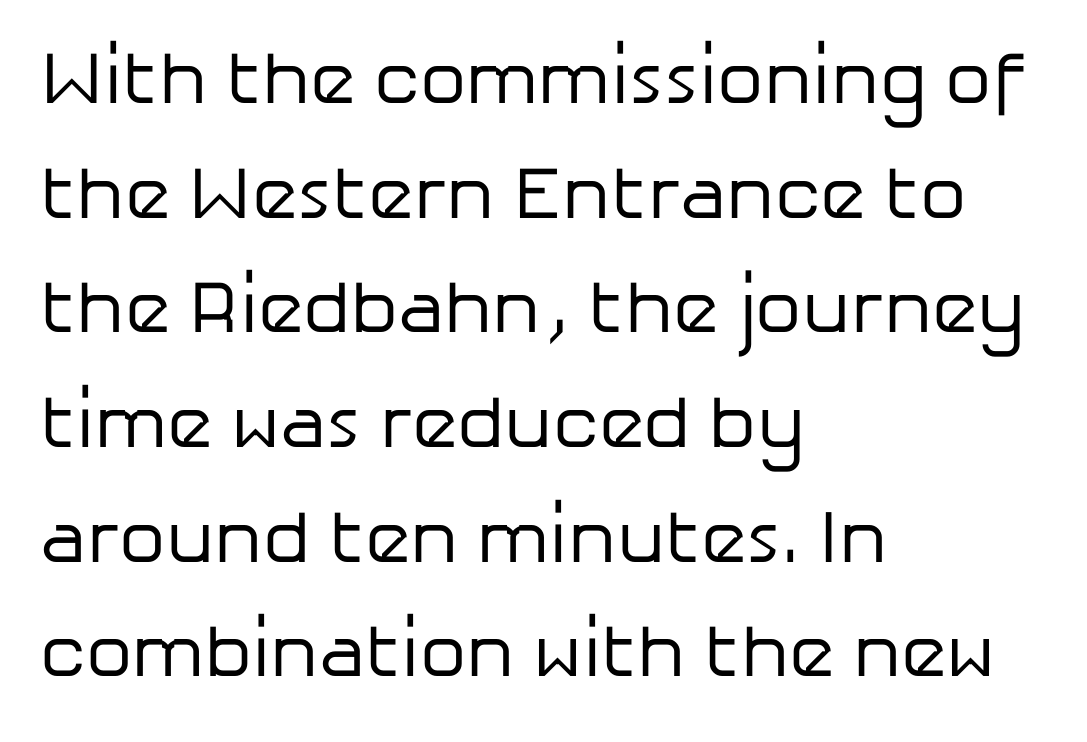
This sample uses plain, unmodified letter spacing. The lettering stays uniformly vertical, giving the passage a roman look. Here the designer chose a conventional face with non-uniform glyph widths. Underline: absent. The rendering shows plain stroke endings on the letterforms — a sans-serif design. Quick note: interline space is typical.
